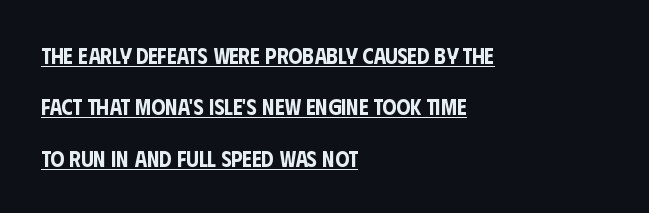
Q: Is the text italic (slanted)? A: No, it is upright.
Q: Is the text underlined? A: Yes.
Q: How is the paragraph aligned? A: Left-aligned.
Q: Is the spacing between letters normal or unusually wide? A: Normal.
Q: Is the spacing between lines tight, normal or loose? A: Loose.
